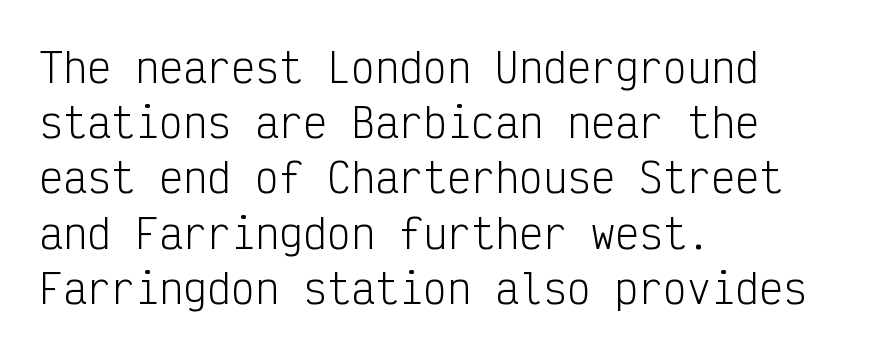
Q: Is the text bold? A: No.
Q: Is the text italic (slanted)? A: No, it is upright.
Q: Is the typeface a serif or a sans-serif typeface? A: Sans-serif.
Q: Is the text underlined? A: No.
Q: How is the paragraph aligned? A: Left-aligned.
Q: Is the spacing between letters normal or unusually wide? A: Normal.
Q: Is the spacing between lines tight, normal or loose? A: Normal.
Q: Width (condensed, normal, or wide)? A: Condensed.
Q: Stroke contrast? A: Low.
Q: x-height? A: Medium.
Q: Monospaced? A: Yes.
